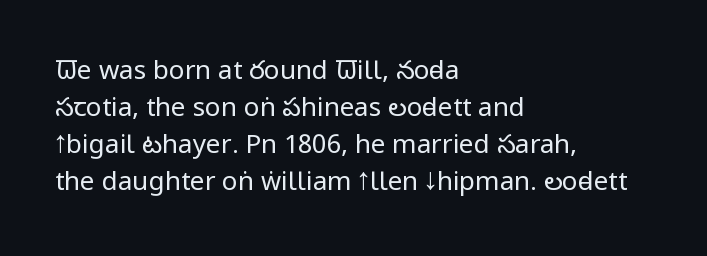
The image shows 26 px text type, upright; set left-aligned, normal line spacing (1.42x), normal letter spacing, not underlined.
